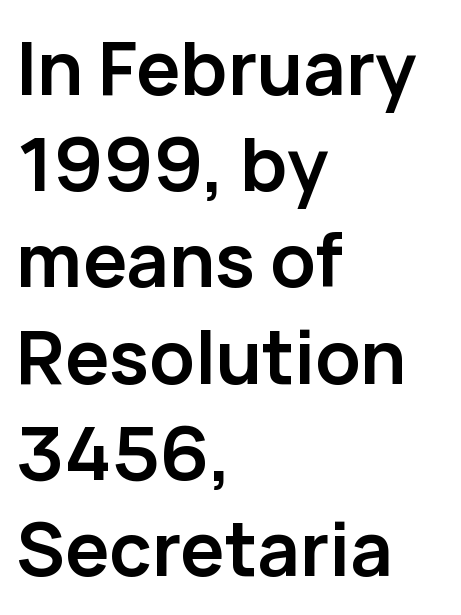
The image shows 74 px semibold sans-serif type, upright; set left-aligned, normal line spacing (1.3x), normal letter spacing, not underlined; low stroke contrast and a medium x-height.
